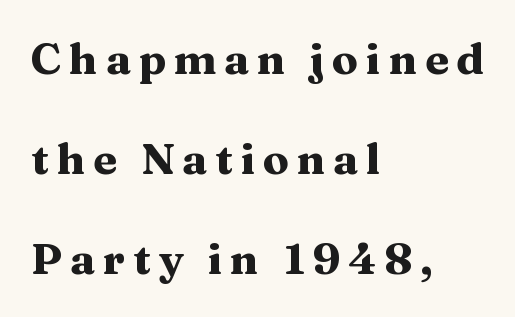
The image shows 43 px heavy, wide serif type, upright; set left-aligned, loose line spacing (2.33x), not underlined; medium stroke contrast and a medium x-height.
